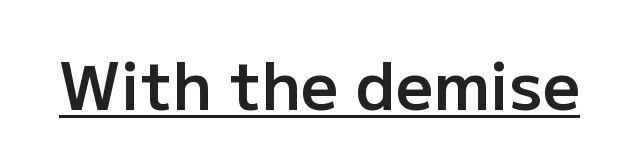
The image shows 65 px semibold sans-serif type, upright; set normal letter spacing, underlined; low stroke contrast and a medium x-height.
